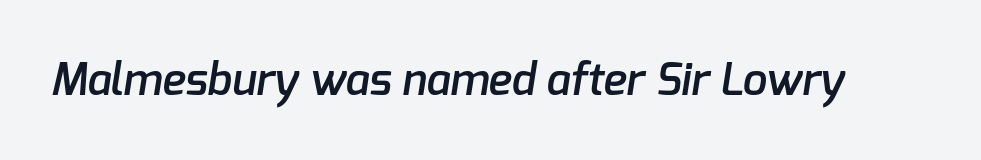
Q: Is the text bold? A: Semi-bold.
Q: Is the typeface a serif or a sans-serif typeface? A: Sans-serif.
Q: Is the text underlined? A: No.
Q: Is the spacing between letters normal or unusually wide? A: Normal.
Q: Width (condensed, normal, or wide)? A: Normal.
Q: Stroke contrast? A: Low.
Q: x-height? A: Medium.
Q: Monospaced? A: No.
